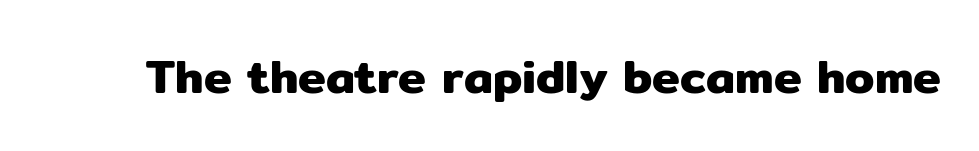
Q: Is the text italic (slanted)? A: No, it is upright.
Q: Is the typeface a serif or a sans-serif typeface? A: Sans-serif.
Q: Is the text underlined? A: No.
Q: Is the spacing between letters normal or unusually wide? A: Normal.
Q: Width (condensed, normal, or wide)? A: Normal.
Q: Stroke contrast? A: Low.
Q: x-height? A: Medium.
Q: Monospaced? A: No.
